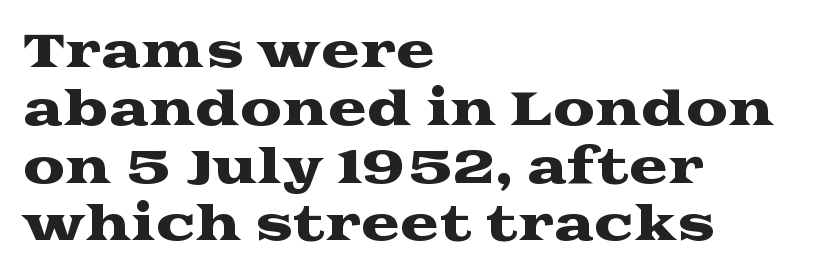
Q: Is the text italic (slanted)? A: No, it is upright.
Q: Is the typeface a serif or a sans-serif typeface? A: Serif.
Q: Is the text underlined? A: No.
Q: How is the paragraph aligned? A: Left-aligned.
Q: Is the spacing between letters normal or unusually wide? A: Normal.
Q: Width (condensed, normal, or wide)? A: Wide.
Q: Stroke contrast? A: Medium.
Q: x-height? A: Medium.
Q: Monospaced? A: No.
